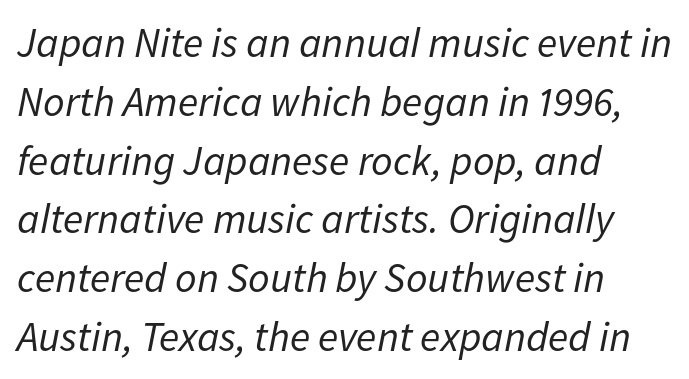
{"italic": "yes", "lean": "right", "slant_degrees": 11, "bold": "no", "weight": "regular", "width": "normal", "stroke_contrast": "low", "x_height": "medium", "monospaced": "no", "underline": "no", "align": "left", "line_spacing": "normal", "line_spacing_ratio": 1.4, "letter_spacing": "normal", "letter_spacing_em": 0.0, "glyph_px": 42}
